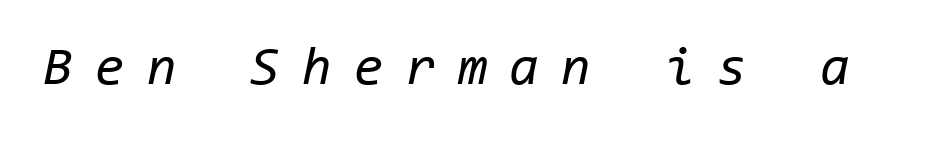
{"italic": "yes", "lean": "right", "slant_degrees": 11, "bold": "no", "weight": "regular", "width": "normal", "stroke_contrast": "low", "x_height": "medium", "monospaced": "yes", "underline": "no", "letter_spacing": "wide", "letter_spacing_em": 0.41, "glyph_px": 54}
